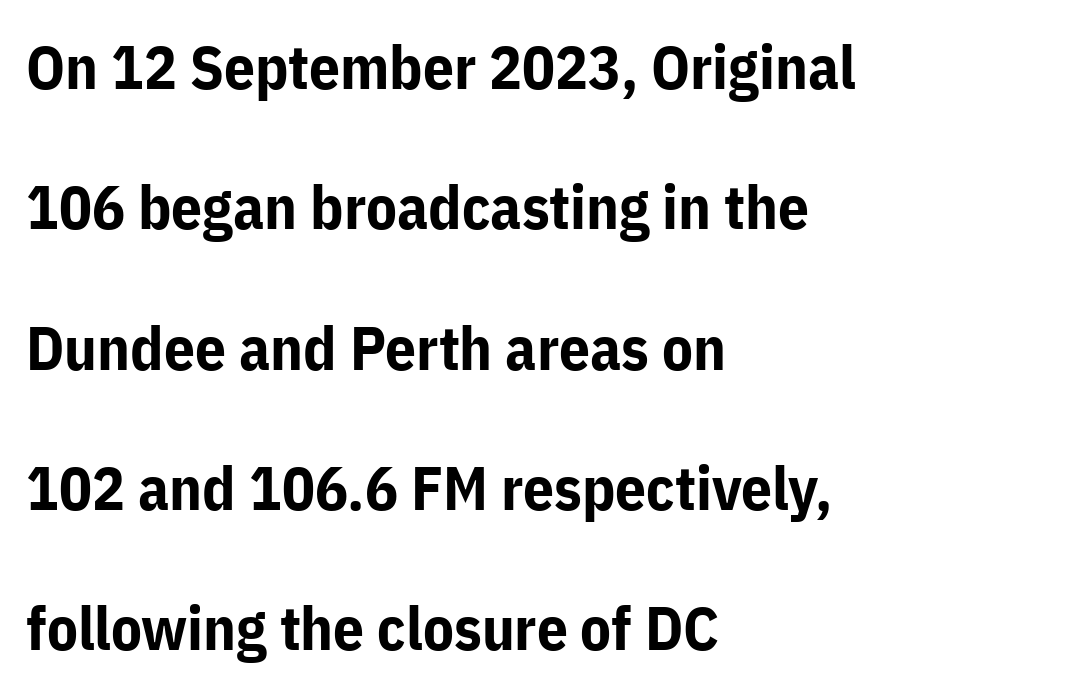
{"serif": "no", "italic": "no", "bold": "yes", "weight": "bold", "width": "normal", "stroke_contrast": "low", "x_height": "medium", "monospaced": "no", "underline": "no", "align": "left", "line_spacing": "loose", "line_spacing_ratio": 2.3, "letter_spacing": "normal", "letter_spacing_em": 0.0, "glyph_px": 61}
